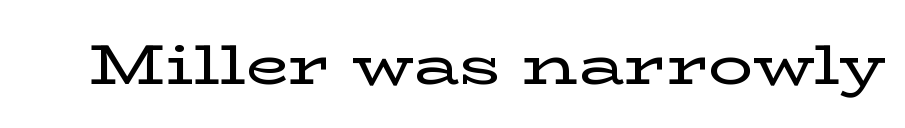
{"serif": "yes", "italic": "no", "width": "wide", "stroke_contrast": "low", "x_height": "medium", "monospaced": "no", "underline": "no", "letter_spacing": "normal", "letter_spacing_em": 0.0, "glyph_px": 56}
